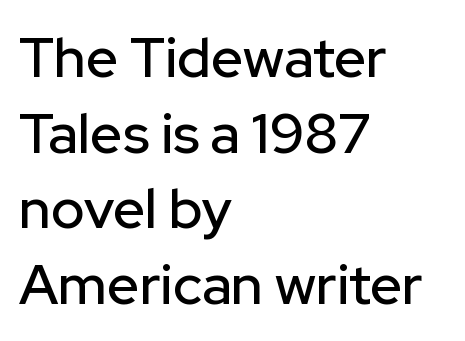
{"serif": "no", "italic": "no", "width": "normal", "stroke_contrast": "low", "x_height": "medium", "monospaced": "no", "underline": "no", "align": "left", "line_spacing": "normal", "line_spacing_ratio": 1.35, "letter_spacing": "normal", "letter_spacing_em": 0.0, "glyph_px": 56}
